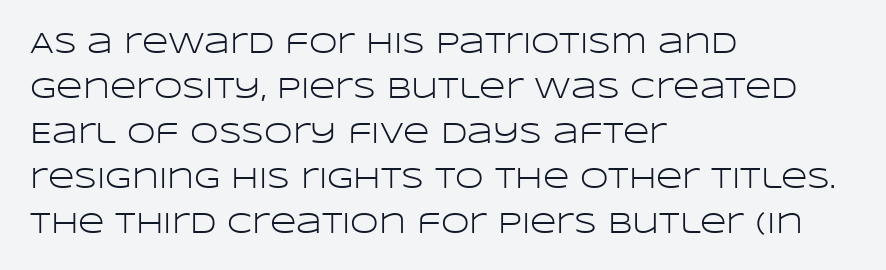
{"serif": "no", "italic": "no", "bold": "no", "weight": "light", "width": "wide", "stroke_contrast": "low", "x_height": "large", "monospaced": "no", "underline": "no", "align": "left", "line_spacing": "normal", "line_spacing_ratio": 1.55, "letter_spacing": "normal", "letter_spacing_em": 0.0, "glyph_px": 29}
